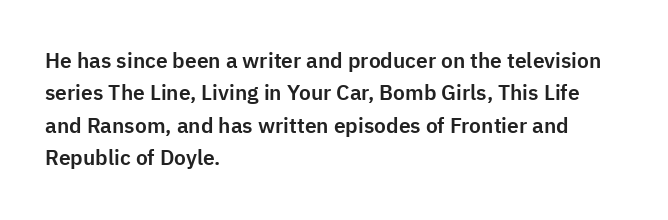
Glyph-to-glyph distance matches everyday printed text. Upright lettering throughout. Notice how descenders clear the ascenders below comfortably — that's standard leading. The strip under each line holds only bare page. Layout note: lines flush left.
